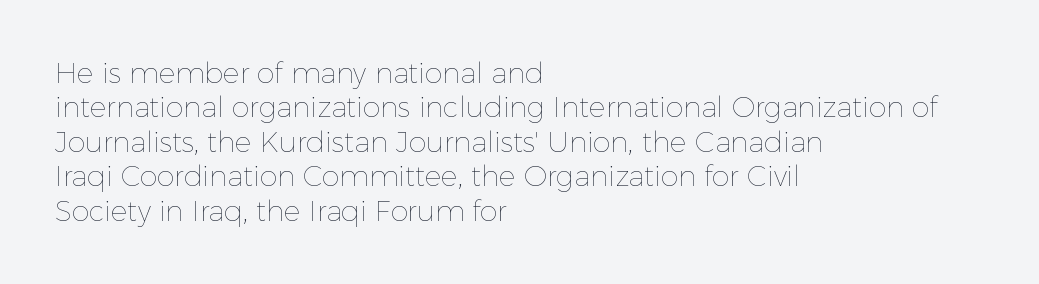
The paragraph has a hard left edge and a soft right edge. A typesetter would call this proportional, since set widths differ per character. Rendered with straight, roman letterforms. Characters follow at the spacing the type designer built in.
